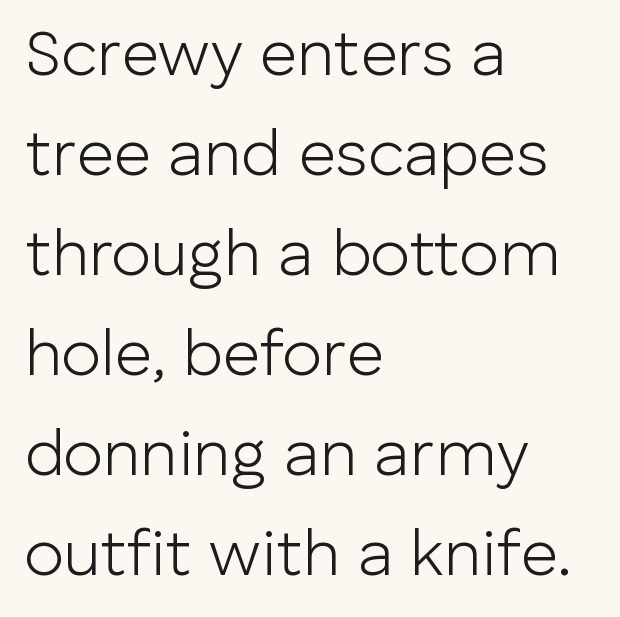
{"serif": "no", "italic": "no", "bold": "no", "weight": "light", "width": "normal", "stroke_contrast": "low", "x_height": "medium", "monospaced": "no", "underline": "no", "align": "left", "line_spacing": "normal", "line_spacing_ratio": 1.54, "letter_spacing": "normal", "letter_spacing_em": 0.0, "glyph_px": 65}
